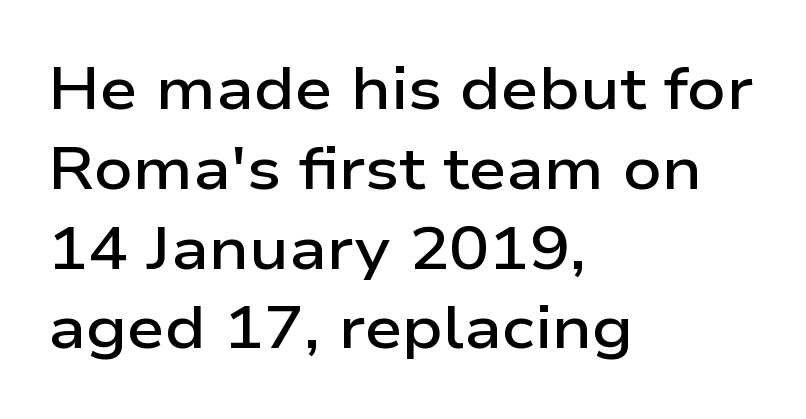
Q: Is the text bold? A: Semi-bold.
Q: Is the text italic (slanted)? A: No, it is upright.
Q: Is the typeface a serif or a sans-serif typeface? A: Sans-serif.
Q: Is the text underlined? A: No.
Q: How is the paragraph aligned? A: Left-aligned.
Q: Is the spacing between letters normal or unusually wide? A: Normal.
Q: Is the spacing between lines tight, normal or loose? A: Normal.
Q: Width (condensed, normal, or wide)? A: Wide.
Q: Stroke contrast? A: Low.
Q: x-height? A: Medium.
Q: Monospaced? A: No.
